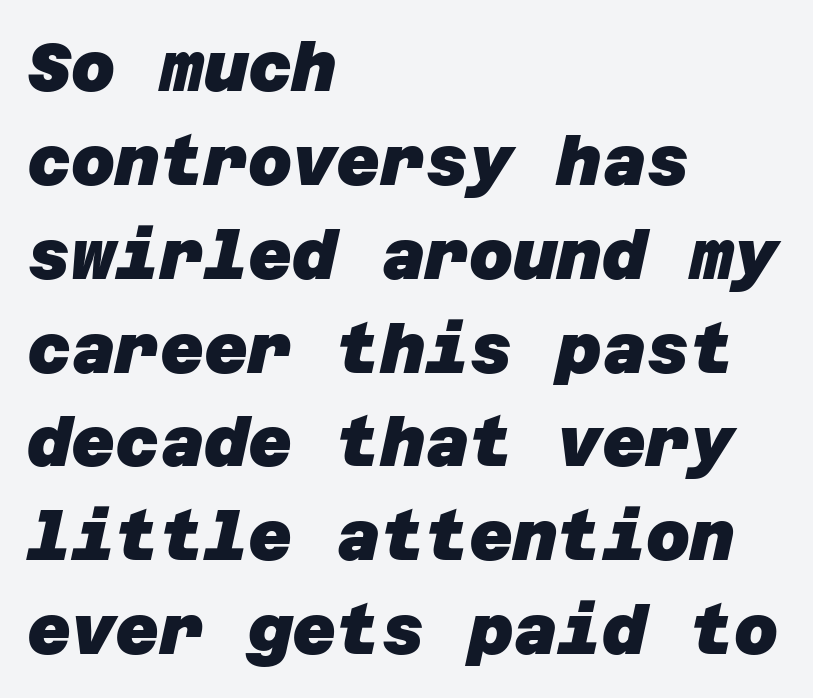
{"serif": "no", "bold": "yes", "weight": "heavy", "width": "normal", "stroke_contrast": "low", "x_height": "large", "underline": "no", "align": "left", "line_spacing": "normal", "line_spacing_ratio": 1.38, "letter_spacing": "normal", "letter_spacing_em": 0.0, "glyph_px": 68}
